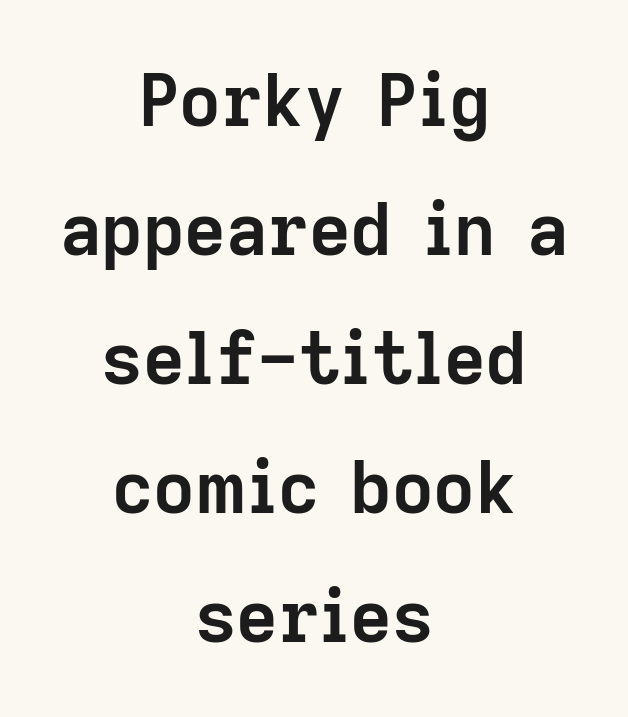
The image shows 72 px semibold sans-serif type, upright; set centered, line spacing 1.79x, normal letter spacing, not underlined; low stroke contrast and a medium x-height.
